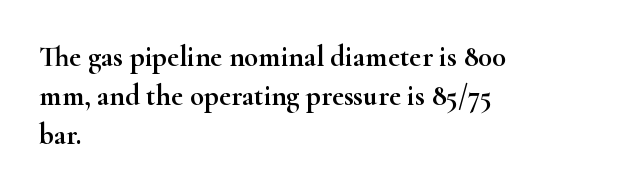
{"serif": "yes", "italic": "no", "width": "wide", "stroke_contrast": "high", "x_height": "small", "monospaced": "no", "underline": "no", "align": "left", "line_spacing": "normal", "line_spacing_ratio": 1.35, "letter_spacing": "normal", "letter_spacing_em": 0.0, "glyph_px": 29}
